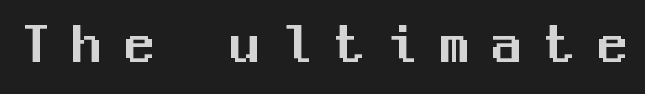
Look at the bottom of the vertical strokes: they stop flat, with no serifs. Rendered with straight, roman letterforms. Bare-footed words on every line. The letterforms stand isolated, each surrounded by extra space. Looks like terminal output: every glyph gets an equal slot.
